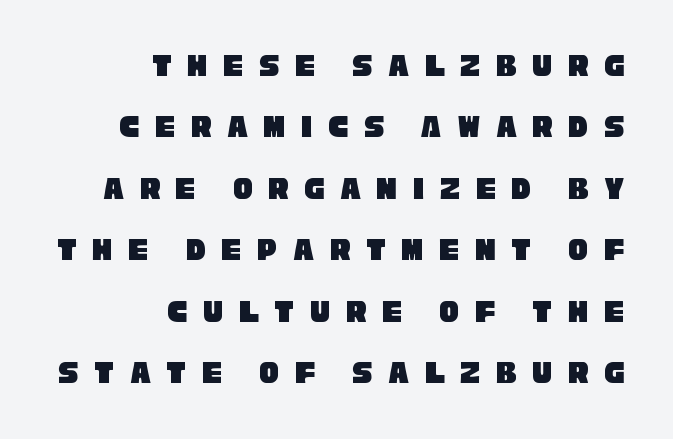
Q: Is the typeface a serif or a sans-serif typeface? A: Sans-serif.
Q: Is the text underlined? A: No.
Q: How is the paragraph aligned? A: Right-aligned.
Q: Is the spacing between letters normal or unusually wide? A: Unusually wide.
Q: Width (condensed, normal, or wide)? A: Condensed.
Q: Stroke contrast? A: Low.
Q: x-height? A: Large.
Q: Monospaced? A: No.
